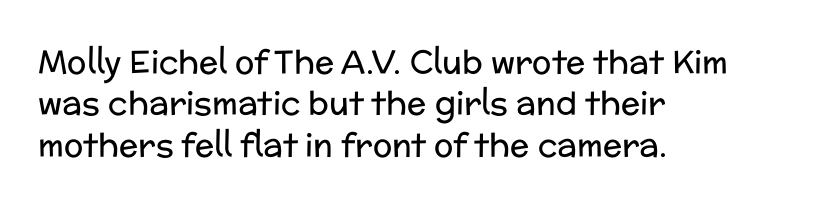
{"serif": "no", "italic": "no", "bold": "no", "weight": "regular", "width": "normal", "stroke_contrast": "low", "x_height": "medium", "monospaced": "no", "underline": "no", "align": "left", "line_spacing": "normal", "line_spacing_ratio": 1.29, "letter_spacing": "normal", "letter_spacing_em": 0.0, "glyph_px": 32}
